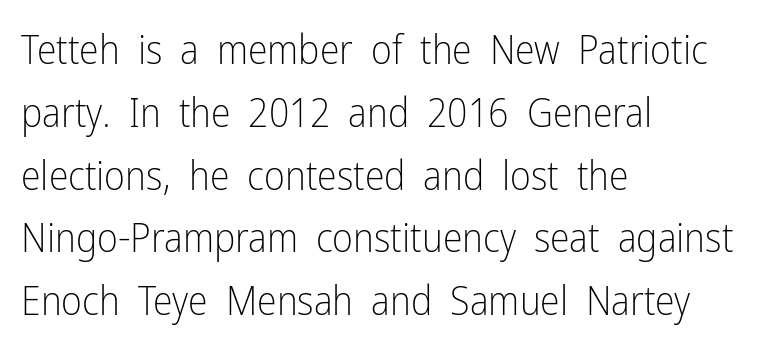
Q: Is the text bold? A: No.
Q: Is the text italic (slanted)? A: No, it is upright.
Q: Is the typeface a serif or a sans-serif typeface? A: Sans-serif.
Q: Is the text underlined? A: No.
Q: How is the paragraph aligned? A: Left-aligned.
Q: Is the spacing between letters normal or unusually wide? A: Normal.
Q: Is the spacing between lines tight, normal or loose? A: Normal.
Q: Width (condensed, normal, or wide)? A: Condensed.
Q: Stroke contrast? A: Low.
Q: x-height? A: Medium.
Q: Monospaced? A: No.
